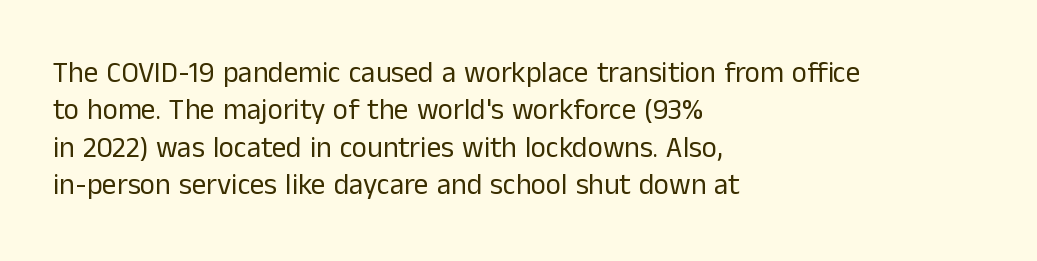
{"serif": "no", "italic": "no", "bold": "no", "weight": "regular", "width": "normal", "stroke_contrast": "low", "x_height": "medium", "monospaced": "no", "underline": "no", "align": "left", "line_spacing": "normal", "line_spacing_ratio": 1.29, "letter_spacing": "normal", "letter_spacing_em": 0.0, "glyph_px": 29}
